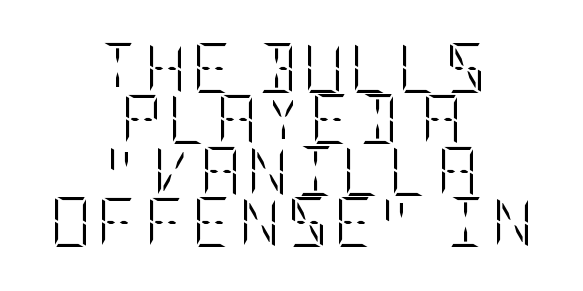
Q: Is the text bold? A: No.
Q: Is the text italic (slanted)? A: No, it is upright.
Q: Is the text underlined? A: No.
Q: How is the paragraph aligned? A: Centered.
Q: Is the spacing between lines tight, normal or loose? A: Tight.
Q: Width (condensed, normal, or wide)? A: Condensed.
Q: Stroke contrast? A: Low.
Q: x-height? A: Large.
